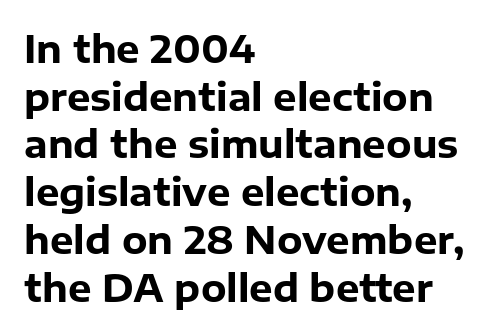
Q: Is the text bold? A: Yes.
Q: Is the text italic (slanted)? A: No, it is upright.
Q: Is the typeface a serif or a sans-serif typeface? A: Sans-serif.
Q: Is the text underlined? A: No.
Q: How is the paragraph aligned? A: Left-aligned.
Q: Is the spacing between letters normal or unusually wide? A: Normal.
Q: Is the spacing between lines tight, normal or loose? A: Normal.
Q: Width (condensed, normal, or wide)? A: Normal.
Q: Stroke contrast? A: Low.
Q: x-height? A: Medium.
Q: Monospaced? A: No.
